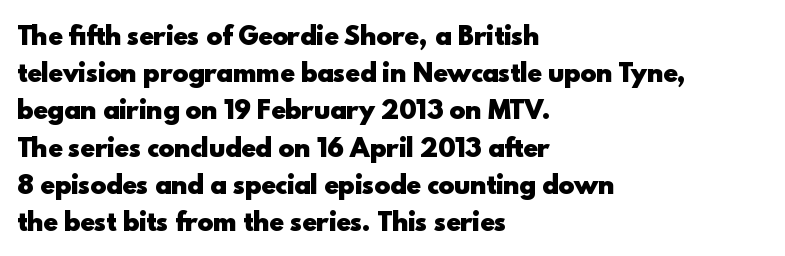
The passage shown has conventional tracking throughout. Underline: absent. The lines in this sample share a left origin and differ only in where they stop. These lines carry a lot of weight — the face is fully bold. Leading: standard. Characters remain perfectly vertical along every line.
